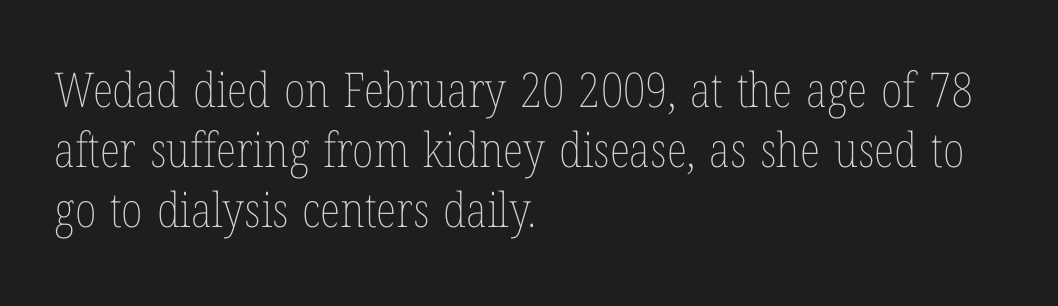
Q: Is the text bold? A: No.
Q: Is the text italic (slanted)? A: No, it is upright.
Q: Is the text underlined? A: No.
Q: How is the paragraph aligned? A: Left-aligned.
Q: Is the spacing between letters normal or unusually wide? A: Normal.
Q: Is the spacing between lines tight, normal or loose? A: Normal.
Q: Width (condensed, normal, or wide)? A: Condensed.
Q: Stroke contrast? A: Low.
Q: x-height? A: Medium.
Q: Monospaced? A: No.
